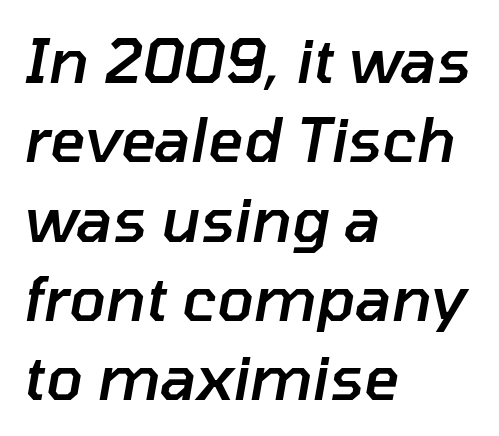
{"italic": "yes", "lean": "right", "slant_degrees": 10, "bold": "semi", "weight": "semibold", "width": "normal", "stroke_contrast": "low", "x_height": "medium", "monospaced": "no", "underline": "no", "align": "left", "line_spacing": "normal", "line_spacing_ratio": 1.3, "letter_spacing": "normal", "letter_spacing_em": 0.0, "glyph_px": 61}
